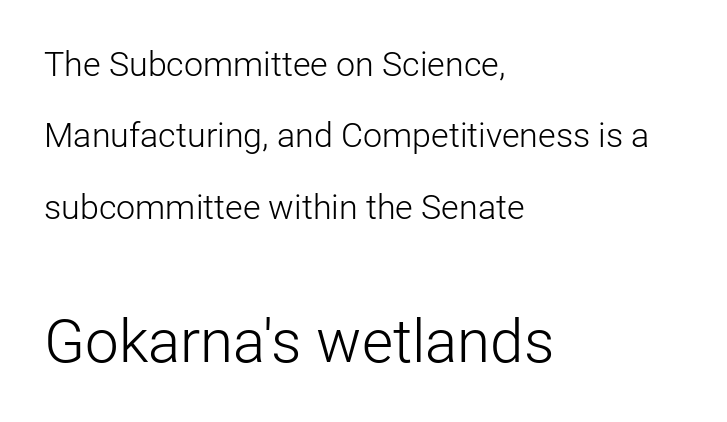
{"serif": "no", "italic": "no", "bold": "no", "weight": "light", "width": "normal", "stroke_contrast": "low", "x_height": "medium", "monospaced": "no", "underline": "no", "align": "left", "line_spacing": "loose", "line_spacing_ratio": 2.1, "letter_spacing": "normal", "letter_spacing_em": 0.0, "larger_block": "second", "size_ratio": 1.76, "glyph_px": 60}
